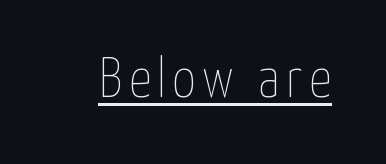
{"italic": "no", "bold": "no", "weight": "thin", "width": "condensed", "stroke_contrast": "low", "x_height": "medium", "monospaced": "no", "underline": "yes", "glyph_px": 56}
